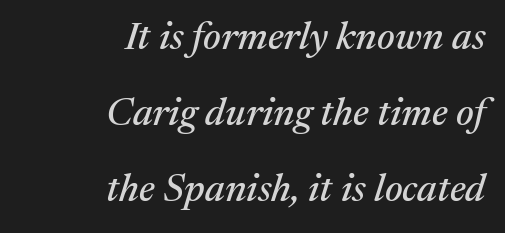
Does the type have serifs? Yes, each stem ends in a small foot. A typesetter would call this zero additional tracking. Compared with ordinary roman type, these characters are visibly tilted. These lines are rendered in a variable-pitch font.
